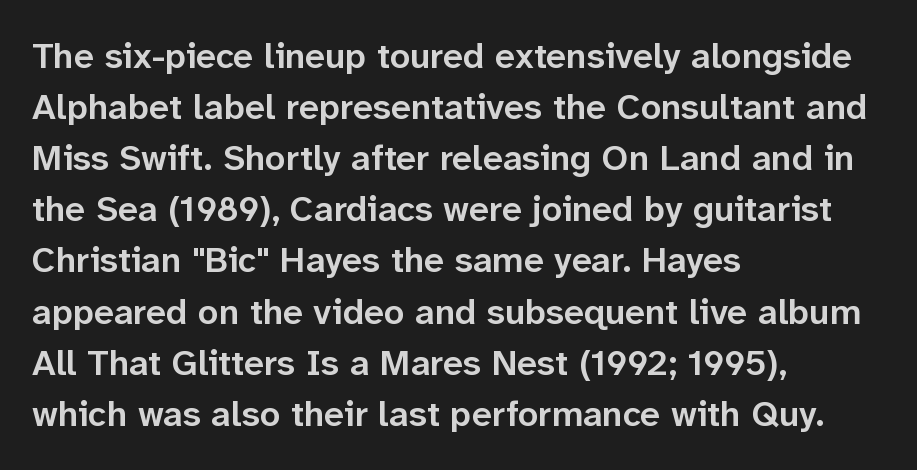
Look at the bottom of the vertical strokes: they stop flat, with no serifs. Look at the tracking — it's just the regular setting, nothing added. The specimen omits any rule beneath the text block's lines. This sample keeps an unexceptional amount of space between lines. The type sits square on the baseline with zero lean. The passage shown is typed in a proportional face where columns would drift.
